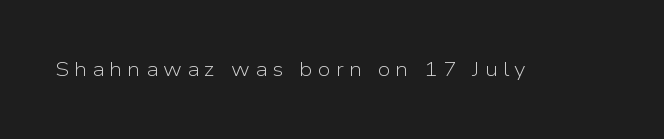
Q: Is the text bold? A: No.
Q: Is the text italic (slanted)? A: No, it is upright.
Q: Is the text underlined? A: No.
Q: Is the spacing between letters normal or unusually wide? A: Unusually wide.
